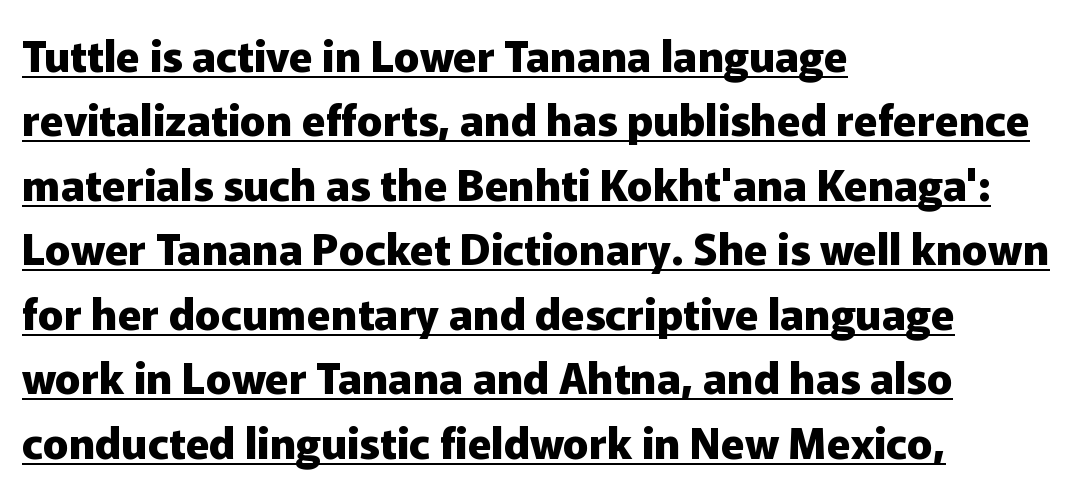
Like a heading marked for emphasis, these lines bear an underscore. The passage shown is typed in a proportional face where columns would drift. Compared with a centered layout, this one pins lines to the left instead. Grotesque or geometric, the face here clearly has no serifs.
